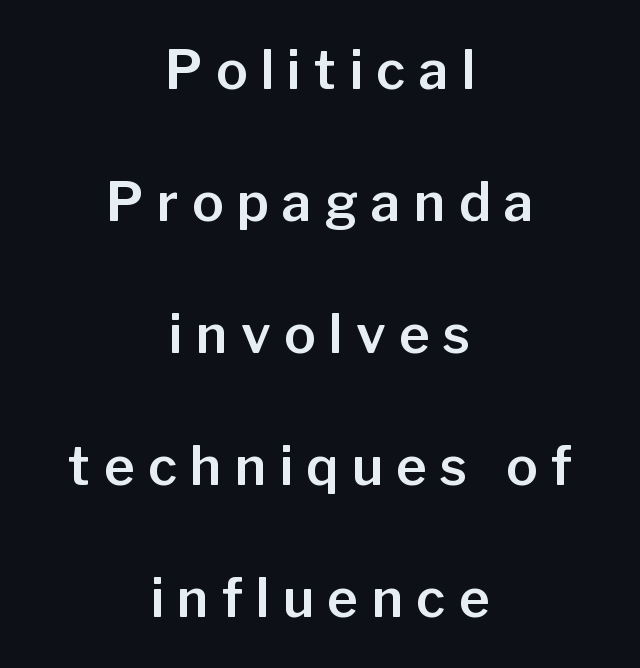
The image shows 53 px sans-serif type, upright; set centered, loose line spacing (2.49x), unusually wide letter spacing (+0.25 em), not underlined; low stroke contrast and a medium x-height.
